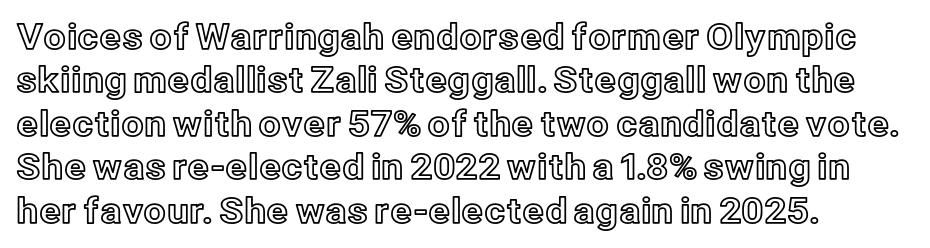
{"italic": "no", "width": "normal", "x_height": "medium", "monospaced": "no", "underline": "no", "align": "left", "line_spacing_ratio": 1.24, "letter_spacing": "normal", "letter_spacing_em": 0.0, "glyph_px": 35}
